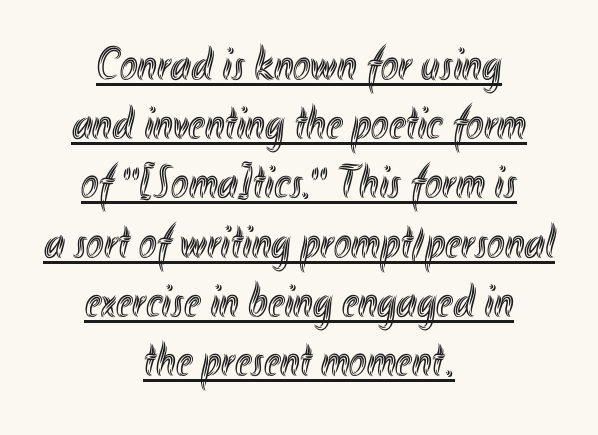
The image shows 47 px condensed type; set centered, normal line spacing (1.26x), normal letter spacing, underlined; a small x-height.
